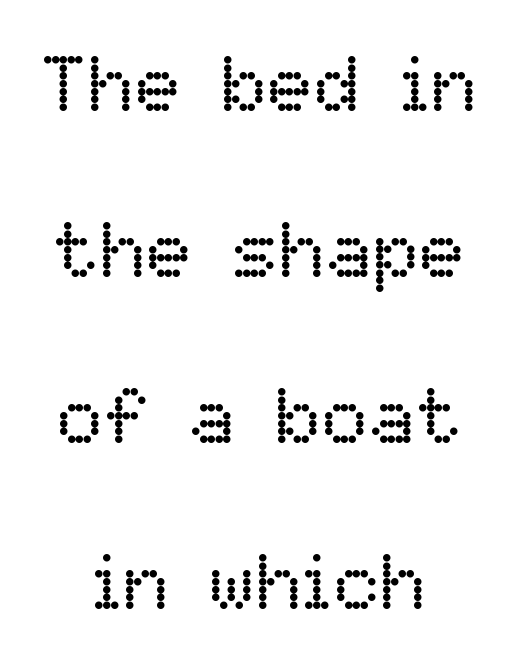
The image shows 78 px regular-weight type, upright; set centered, loose line spacing (2.13x), normal letter spacing, not underlined; low stroke contrast and a medium x-height.
